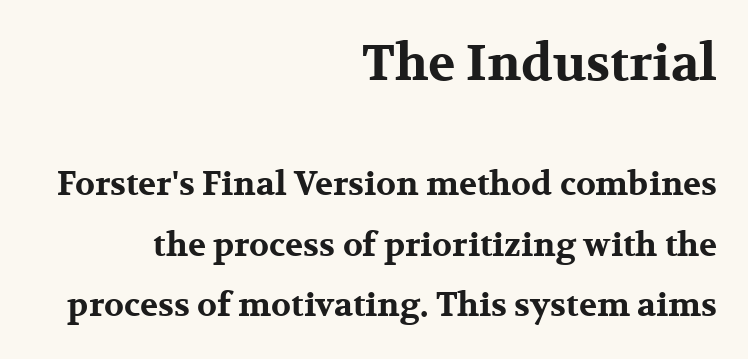
The image shows 50 px bold, wide serif type, upright; set right-aligned, line spacing 1.83x, normal letter spacing, not underlined; the first (top) block is 1.52x larger; medium stroke contrast and a medium x-height.
